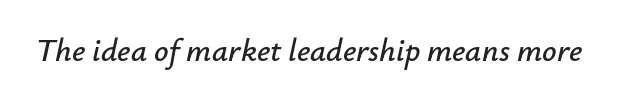
Is the type slanted? Yes — the strokes lean at a clear angle. This sample has the flowing, uneven cadence of proportional lettering. A typesetter would call this zero additional tracking. The area under the type is left untouched.
